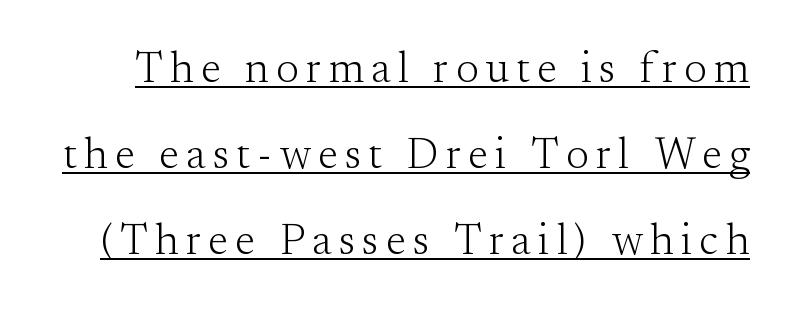
The image shows 43 px light serif type, upright; set loose line spacing (2.0x), underlined; medium stroke contrast and a small x-height.
